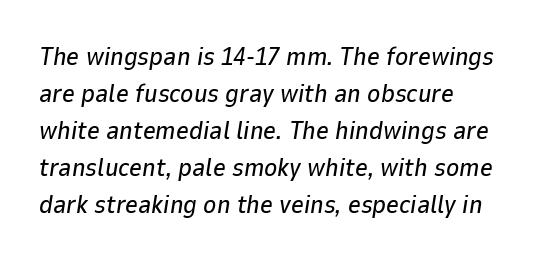
{"italic": "yes", "lean": "right", "slant_degrees": 9, "underline": "no", "align": "left", "line_spacing": "normal", "line_spacing_ratio": 1.48, "letter_spacing": "normal", "letter_spacing_em": 0.0, "glyph_px": 25}
